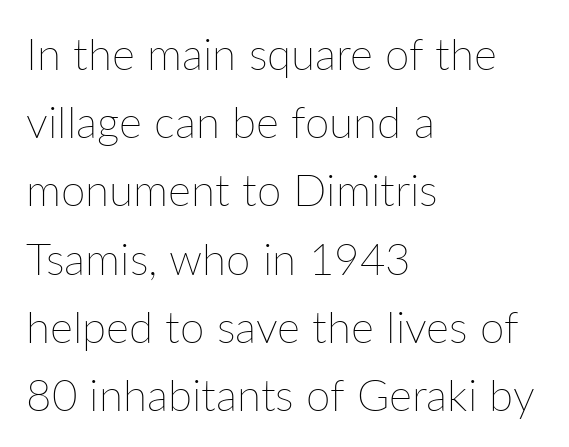
The image shows 44 px thin type, upright; set left-aligned, normal line spacing (1.55x), normal letter spacing, not underlined; low stroke contrast and a medium x-height.
